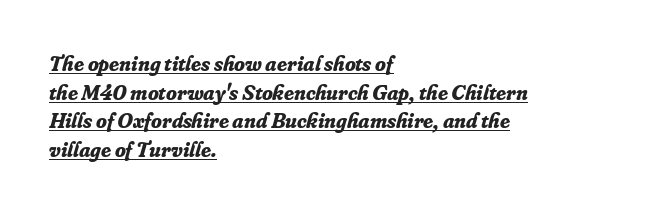
Line starts are locked; line ends wander. The gaps between neighbouring characters are ordinary and unremarkable. Underlined type. Summary of vertical rhythm: regular, with standard interline spacing.
